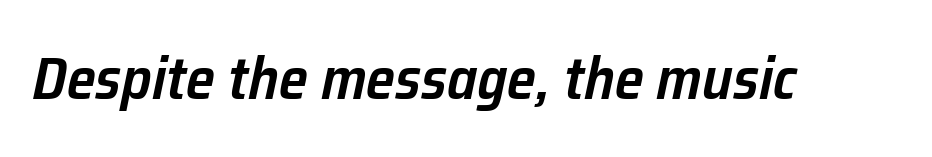
Between one letter and the next there's only the usual sliver of space. Character widths vary here, with narrow letters taking less room than wide ones. The lettering tilts uniformly, giving the passage an italic look. Compared with an ordinary text face, these strokes are moderately heavier — a semibold. Rule under the text: the space is simply empty.
